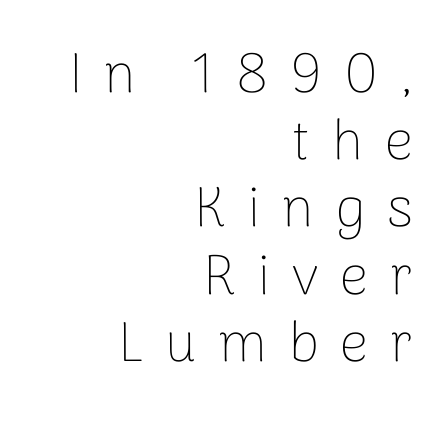
It's the straight-up-and-down kind of type. Stroke mass is kept to a normal reading level or below. Leftover space on each line is placed entirely before the opening word. I'd call this a sans setting — the letters go barefoot. You could only call the tracking loose — the letters float apart.
